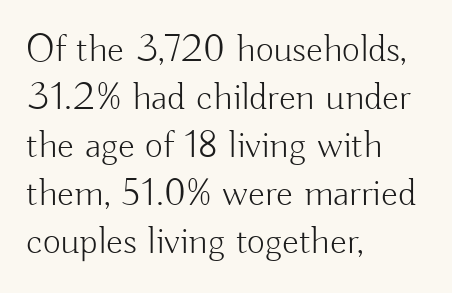
The image shows 39 px light sans-serif type, upright; set left-aligned, line spacing 1.23x, normal letter spacing, not underlined; low stroke contrast and a small x-height.
